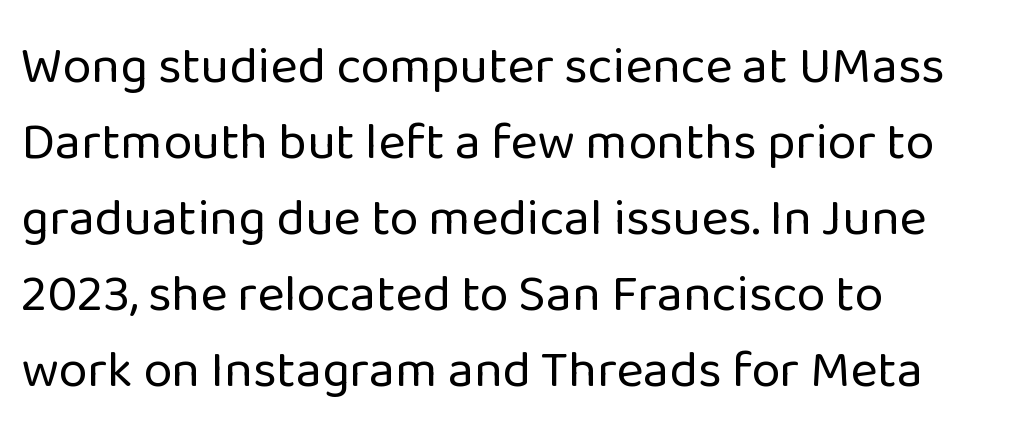
The image shows 52 px regular-weight sans-serif type, upright; set left-aligned, normal line spacing (1.46x), normal letter spacing, not underlined; low stroke contrast and a medium x-height.
